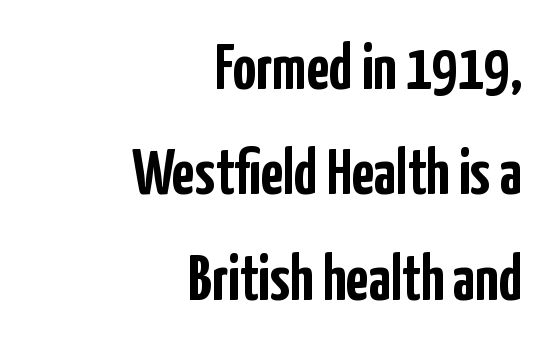
{"serif": "no", "italic": "no", "bold": "yes", "weight": "semibold", "width": "condensed", "stroke_contrast": "low", "x_height": "medium", "monospaced": "no", "underline": "no", "align": "right", "line_spacing": "normal", "line_spacing_ratio": 1.62, "letter_spacing": "normal", "letter_spacing_em": 0.0, "glyph_px": 65}
